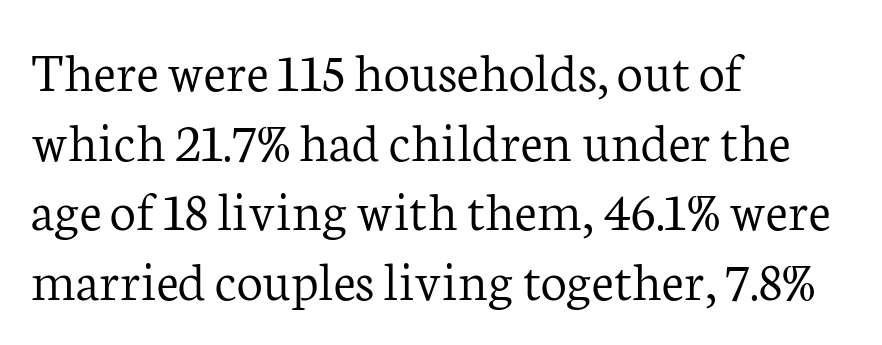
Each letter keeps its own natural width here, so spacing adapts to shape. The specimen omits any rule beneath the text block's lines. Stems and bowls with no extra thickness — not bold. A classic flush-left, rag-right setting is used for this passage. You could call the tracking neutral — neither tight nor loose. Italic? Not at all — the glyphs are vertical.
